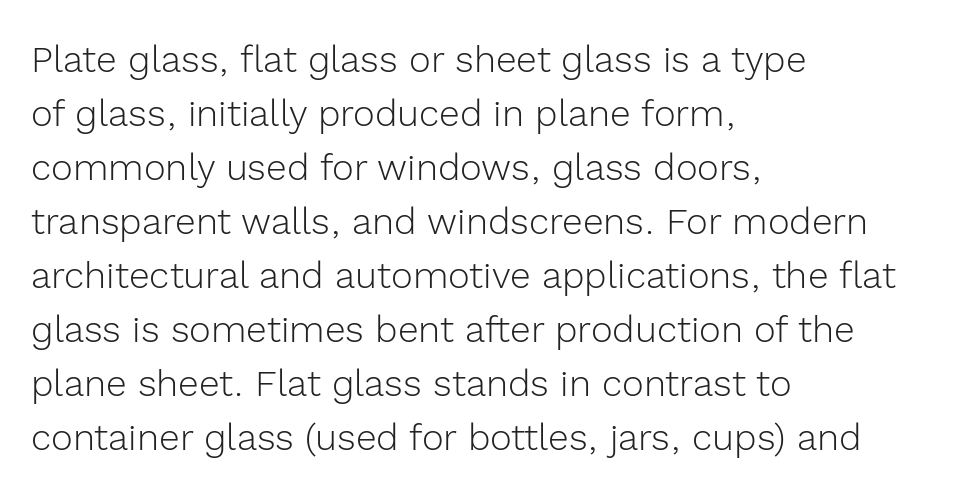
Q: Is the text bold? A: No.
Q: Is the text italic (slanted)? A: No, it is upright.
Q: Is the typeface a serif or a sans-serif typeface? A: Sans-serif.
Q: Is the text underlined? A: No.
Q: How is the paragraph aligned? A: Left-aligned.
Q: Is the spacing between letters normal or unusually wide? A: Normal.
Q: Is the spacing between lines tight, normal or loose? A: Normal.
Q: Width (condensed, normal, or wide)? A: Normal.
Q: x-height? A: Medium.
Q: Monospaced? A: No.
